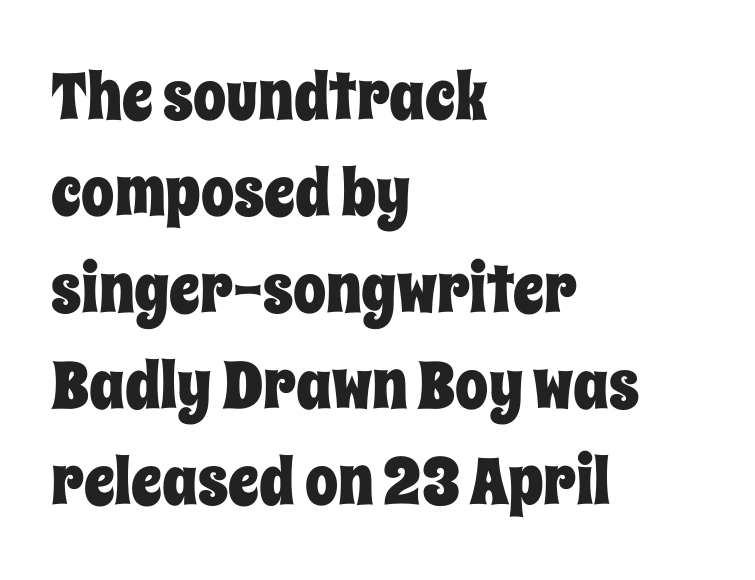
The image shows 66 px condensed type, upright; set left-aligned, normal line spacing (1.46x), normal letter spacing, not underlined; low stroke contrast and a large x-height.
